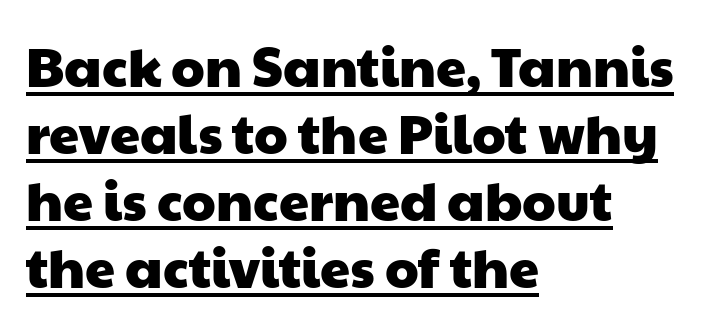
The image shows 54 px wide sans-serif type; set left-aligned, line spacing 1.24x, normal letter spacing, underlined; low stroke contrast and a medium x-height.
